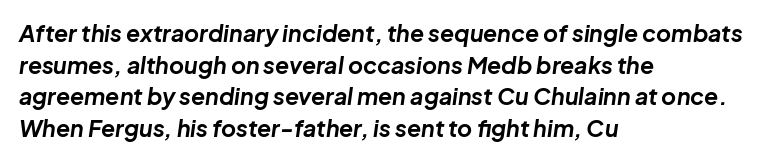
{"italic": "yes", "lean": "right", "slant_degrees": 8, "bold": "yes", "underline": "no", "align": "left", "line_spacing": "normal", "line_spacing_ratio": 1.38, "letter_spacing": "normal", "letter_spacing_em": 0.0, "glyph_px": 23}
